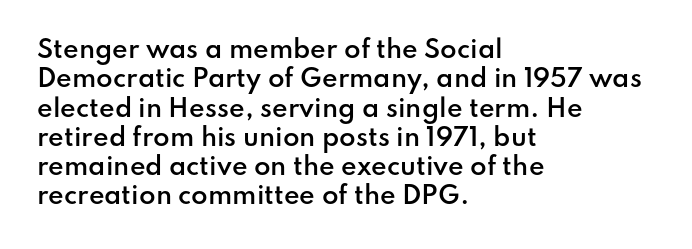
{"italic": "no", "bold": "semi", "underline": "no", "align": "left", "line_spacing_ratio": 1.22, "letter_spacing": "normal", "letter_spacing_em": 0.0, "glyph_px": 24}
